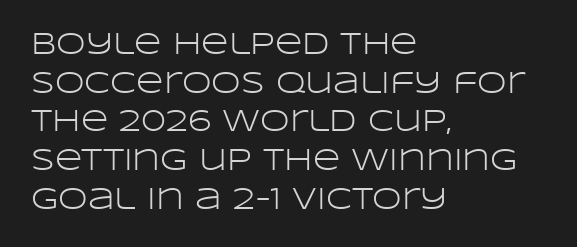
The letters sit at their default tracking, neither squeezed nor spread. Designer's note — italics off, roman on. Font category for this specimen: sans-serif. The zone under the glyphs is completely vacant. A typesetter would call this leading conventional body-copy spacing. Caption: multi-line text, flush left, ragged right.
